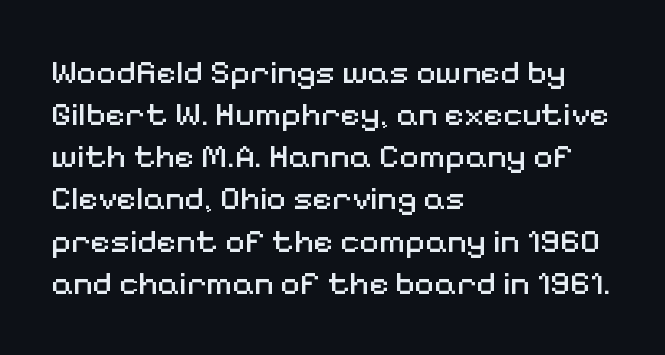
The image shows 34 px regular-weight sans-serif type, upright; set left-aligned, line spacing 1.24x, normal letter spacing, not underlined; medium stroke contrast and a medium x-height.
